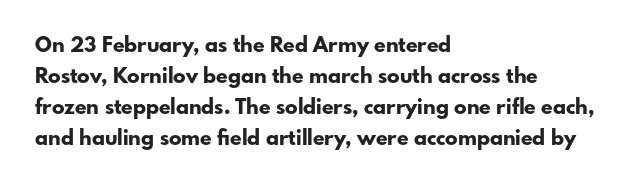
{"italic": "no", "bold": "yes", "underline": "no", "align": "left", "line_spacing": "normal", "line_spacing_ratio": 1.47, "letter_spacing": "normal", "letter_spacing_em": 0.0, "glyph_px": 21}
